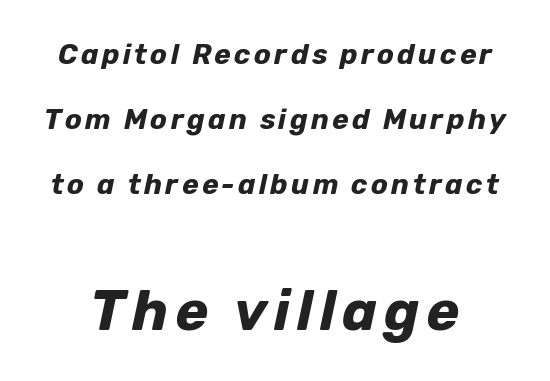
The image shows 56 px bold type, italic (leaning right); set loose line spacing (2.32x), not underlined; the second (bottom) block is 2.0x larger; low stroke contrast and a medium x-height.
